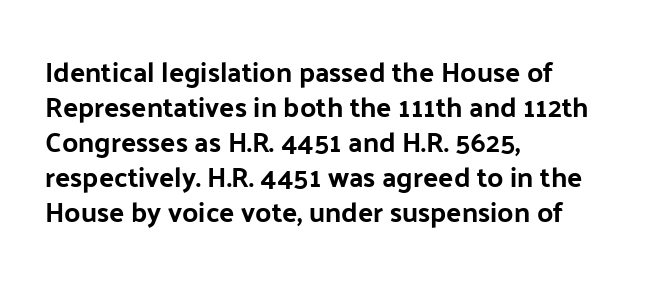
Note the varied advance widths — an 'i' is clearly narrower than an 'm'. Spacing between characters is what you'd get straight out of the box. Is this a sans? Yes — the strokes have no serifs. The line-height multiplier appears to be the usual default. You can tell it's not italic because the verticals are truly vertical.
